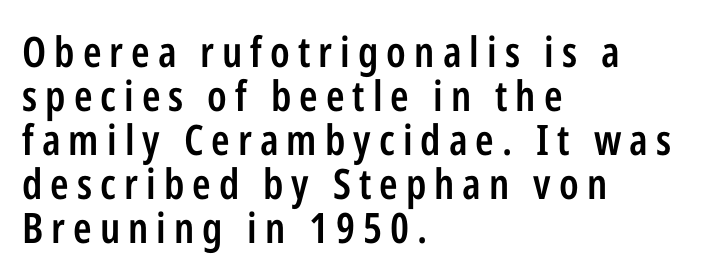
{"serif": "no", "italic": "no", "bold": "semi", "weight": "semibold", "width": "condensed", "stroke_contrast": "low", "x_height": "medium", "monospaced": "no", "underline": "no", "align": "left", "line_spacing": "tight", "line_spacing_ratio": 1.05, "glyph_px": 42}
